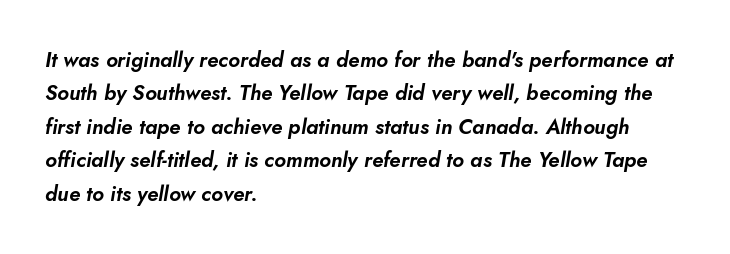
Q: Is the text italic (slanted)? A: Yes, it leans right by about 10 degrees.
Q: Is the text underlined? A: No.
Q: How is the paragraph aligned? A: Left-aligned.
Q: Is the spacing between letters normal or unusually wide? A: Normal.
Q: Is the spacing between lines tight, normal or loose? A: Normal.
